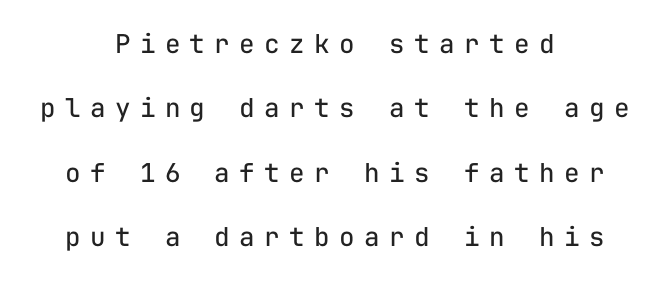
Q: Is the text bold? A: No.
Q: Is the text italic (slanted)? A: No, it is upright.
Q: Is the text underlined? A: No.
Q: How is the paragraph aligned? A: Centered.
Q: Is the spacing between letters normal or unusually wide? A: Unusually wide.
Q: Is the spacing between lines tight, normal or loose? A: Loose.
